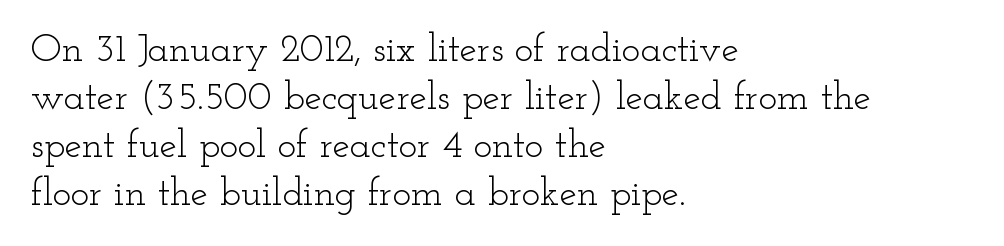
The image shows 39 px light, wide serif type, upright; set left-aligned, line spacing 1.23x, normal letter spacing, not underlined; low stroke contrast and a small x-height.
